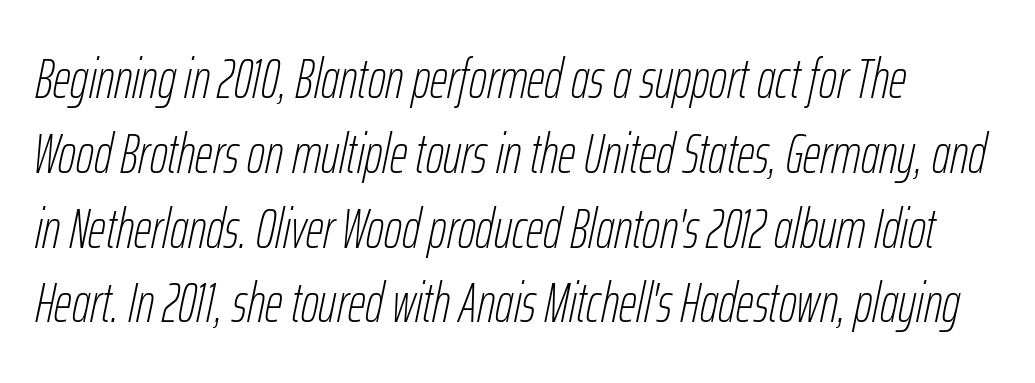
The gaps between neighbouring characters are ordinary and unremarkable. Italic: yes, the glyphs are oblique. Interline gaps are of average width in this sample. Heaviness? Minimal to ordinary, like unemphasized prose. Underlining? Definitely not there. The passage shown is typed in a proportional face where columns would drift.
